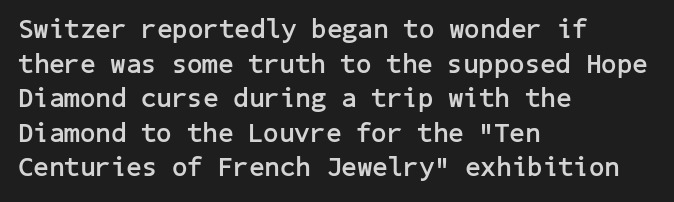
Compared with typical body copy, the letter spacing here is the same. The setting favours the left margin, as ordinary paragraphs usually do. Heft: maximum for text — a bold. Beneath every word, the page is bare. Successive baselines arrive at the customary interval. These lines were composed using upright roman letters.
